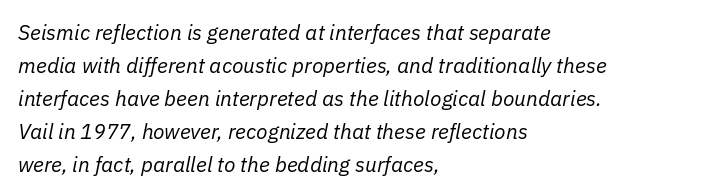
{"italic": "yes", "lean": "right", "slant_degrees": 11, "bold": "no", "underline": "no", "align": "left", "line_spacing": "normal", "line_spacing_ratio": 1.57, "letter_spacing": "normal", "letter_spacing_em": 0.0, "glyph_px": 21}
